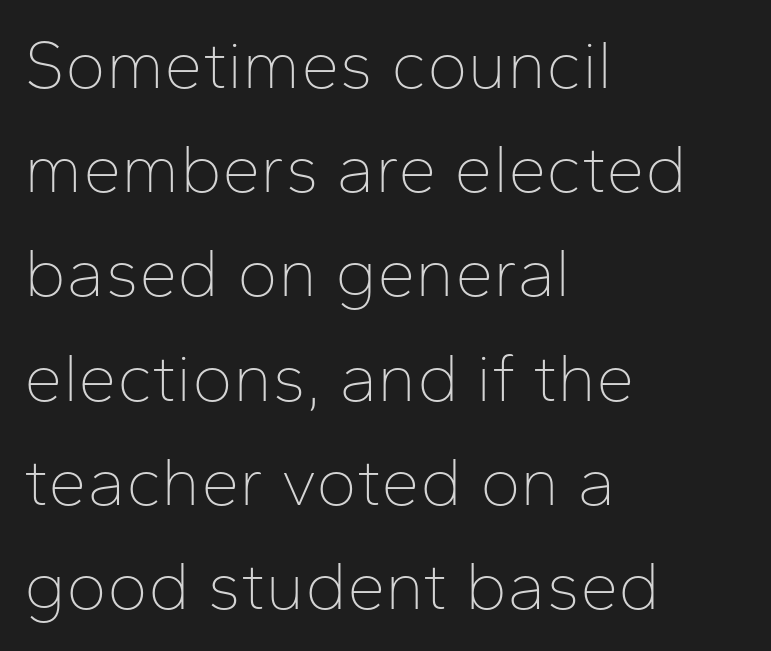
The tracking reads as untouched default to a designer's eye. If you drew a line through each stem, it would be perfectly vertical. What kind of face is this? One without serifs — a sans. Looks like regular typesetting: each glyph gets only the width it needs. A quiet, ordinary-to-light weight characterises the typeface. What's the leading like? Ordinary, nothing unusual.
